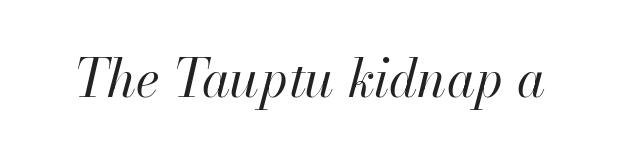
Q: Is the text bold? A: No.
Q: Is the text italic (slanted)? A: Yes, it leans right by about 13 degrees.
Q: Is the text underlined? A: No.
Q: Is the spacing between letters normal or unusually wide? A: Normal.
Q: Width (condensed, normal, or wide)? A: Normal.
Q: Stroke contrast? A: High.
Q: x-height? A: Small.
Q: Monospaced? A: No.
